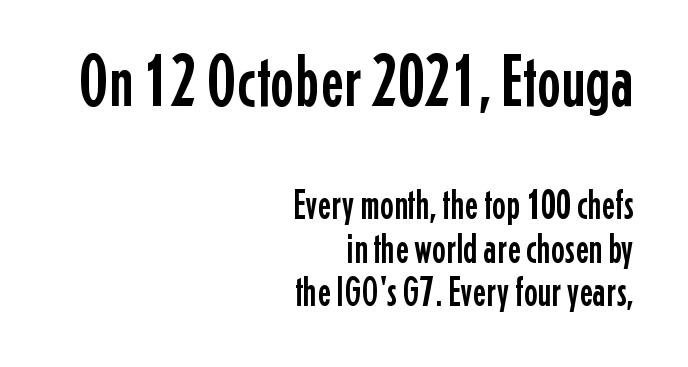
{"serif": "no", "italic": "no", "width": "condensed", "stroke_contrast": "low", "x_height": "medium", "monospaced": "no", "underline": "no", "align": "right", "line_spacing": "tight", "line_spacing_ratio": 1.07, "letter_spacing": "normal", "letter_spacing_em": 0.0, "larger_block": "first", "size_ratio": 1.76, "glyph_px": 72}
